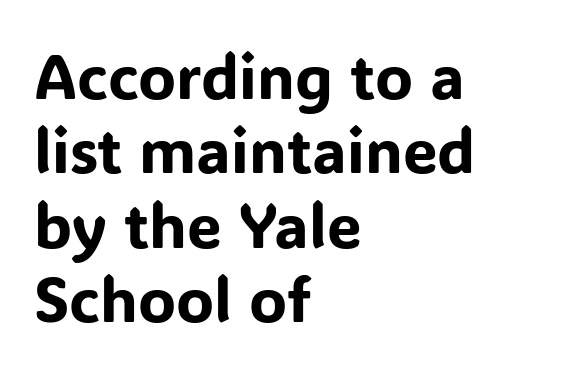
{"serif": "no", "italic": "no", "width": "normal", "stroke_contrast": "low", "x_height": "medium", "monospaced": "no", "underline": "no", "align": "left", "line_spacing_ratio": 1.2, "letter_spacing": "normal", "letter_spacing_em": 0.0, "glyph_px": 62}
